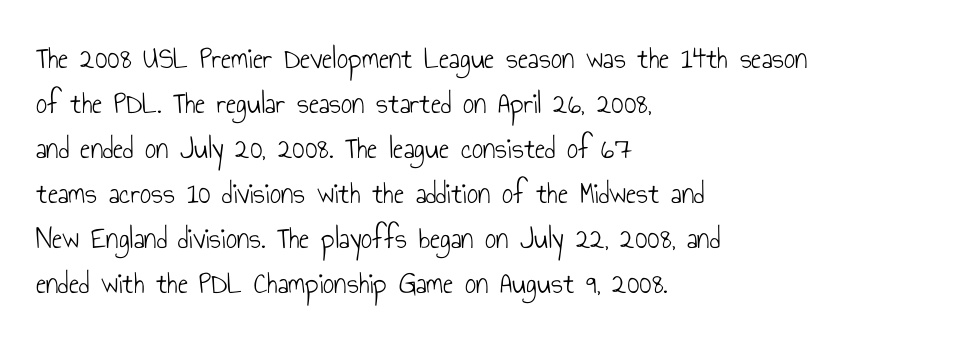
{"serif": "no", "italic": "no", "bold": "no", "weight": "light", "width": "condensed", "stroke_contrast": "low", "x_height": "small", "monospaced": "no", "underline": "no", "align": "left", "line_spacing": "normal", "line_spacing_ratio": 1.45, "letter_spacing": "normal", "letter_spacing_em": 0.0, "glyph_px": 31}
